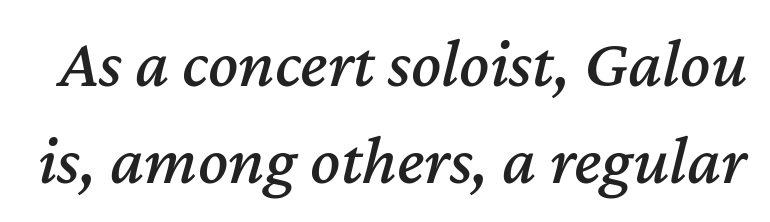
Rendered with sloped, italic letterforms. The rendering uses a moderate line-height, typical for paragraphs. The rendering keeps characters at their native spacing. This rendering features lettering with no underline. The passage shown is typed in a proportional face where columns would drift.
